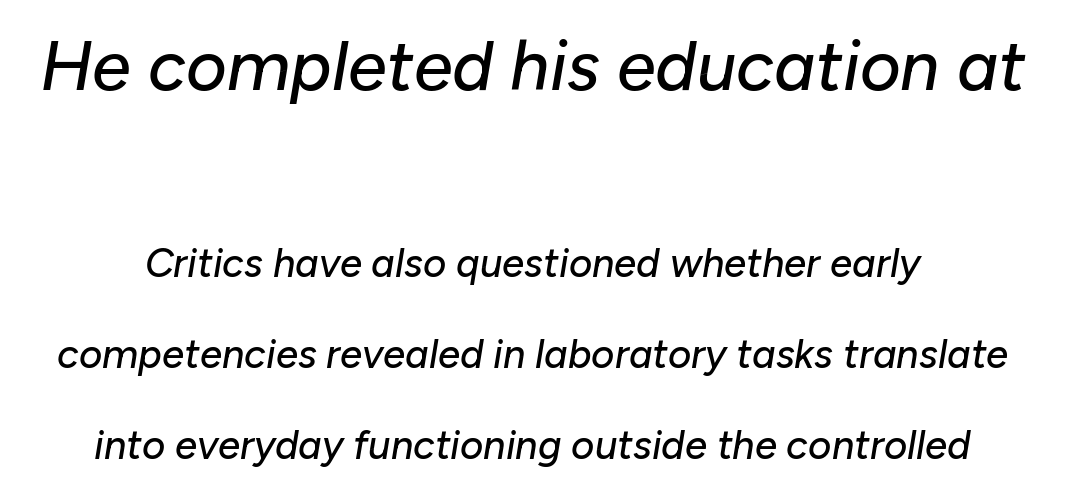
Q: Is the text italic (slanted)? A: Yes, it leans right by about 10 degrees.
Q: Is the text underlined? A: No.
Q: Is the spacing between letters normal or unusually wide? A: Normal.
Q: Is the spacing between lines tight, normal or loose? A: Loose.
Q: Which block of text is set in a larger size, the first (top) or the second (bottom)? A: The first (top) one.
Q: Width (condensed, normal, or wide)? A: Normal.
Q: Stroke contrast? A: Low.
Q: x-height? A: Medium.
Q: Monospaced? A: No.
